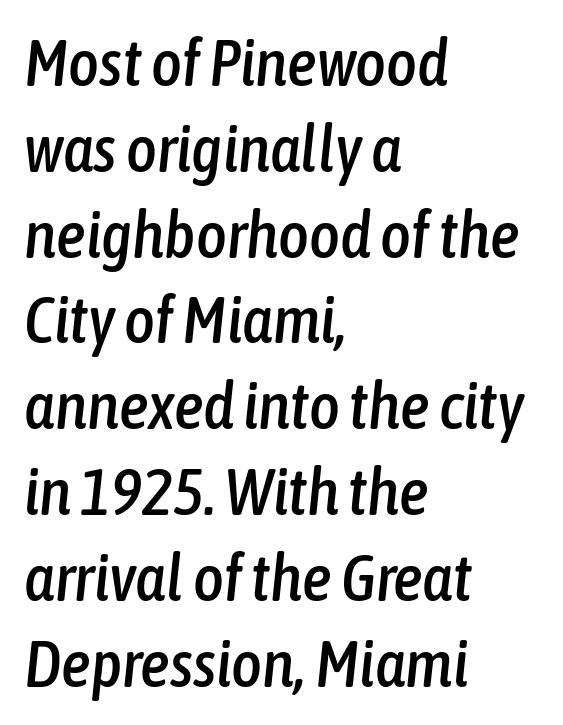
Q: Is the text italic (slanted)? A: Yes, it leans right by about 6 degrees.
Q: Is the text underlined? A: No.
Q: How is the paragraph aligned? A: Left-aligned.
Q: Is the spacing between letters normal or unusually wide? A: Normal.
Q: Is the spacing between lines tight, normal or loose? A: Normal.
Q: Width (condensed, normal, or wide)? A: Condensed.
Q: Stroke contrast? A: Low.
Q: x-height? A: Medium.
Q: Monospaced? A: No.
